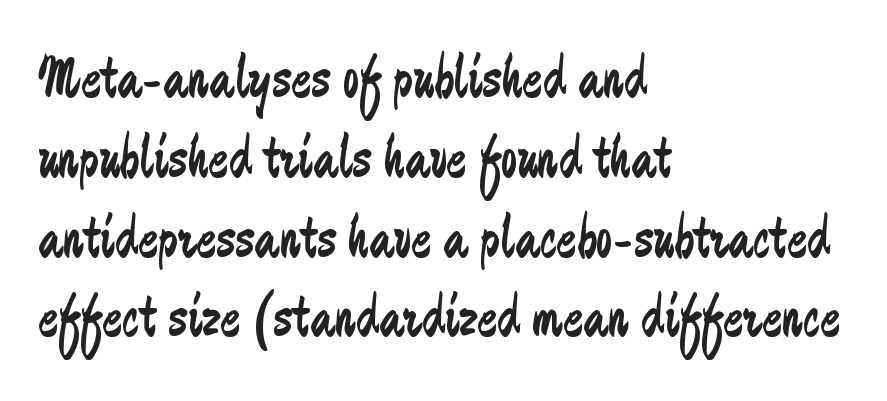
The image shows 60 px regular-weight, condensed sans-serif type; set left-aligned, normal line spacing (1.33x), normal letter spacing, not underlined; low stroke contrast and a small x-height.
